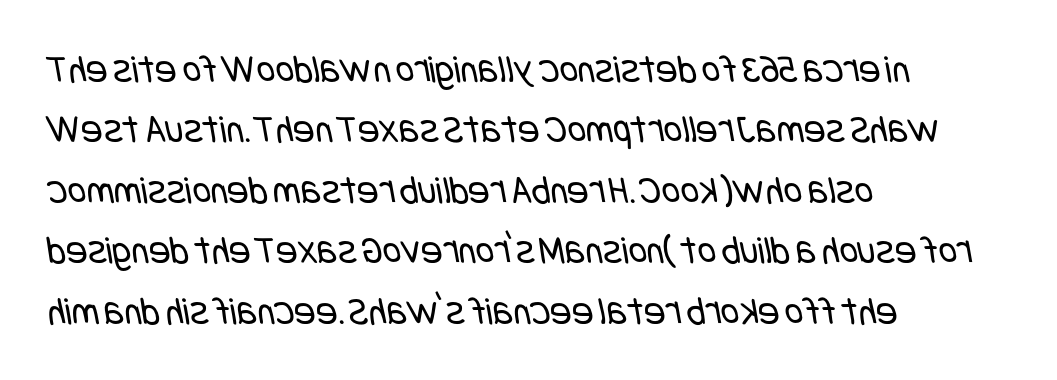
Q: Is the text bold? A: No.
Q: Is the typeface a serif or a sans-serif typeface? A: Sans-serif.
Q: Is the text underlined? A: No.
Q: How is the paragraph aligned? A: Left-aligned.
Q: Is the spacing between letters normal or unusually wide? A: Normal.
Q: Is the spacing between lines tight, normal or loose? A: Normal.
Q: Width (condensed, normal, or wide)? A: Condensed.
Q: Stroke contrast? A: Low.
Q: x-height? A: Large.
